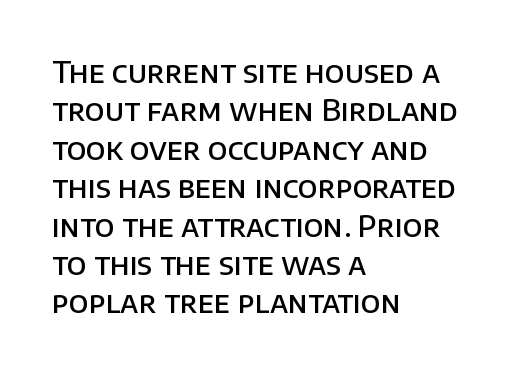
Notice how the stems are strictly vertical — no italics here. The sample has been set in demibold, a notch under bold. Are there feet on the stems? There aren't — it's a sans. How would I describe the line gaps? Plain and ordinary.
